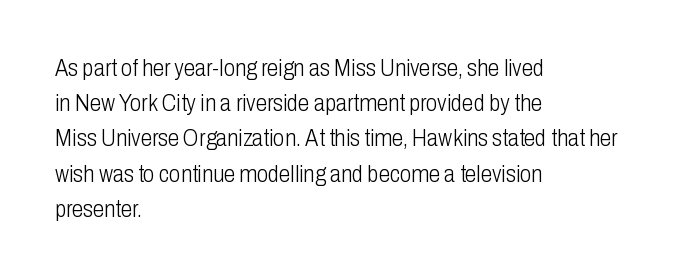
{"italic": "no", "bold": "no", "underline": "no", "align": "left", "line_spacing": "normal", "line_spacing_ratio": 1.53, "letter_spacing": "normal", "letter_spacing_em": 0.0, "glyph_px": 23}
